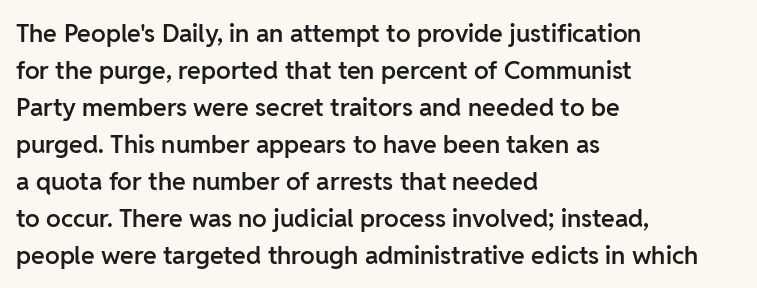
Q: Is the text bold? A: Semi-bold.
Q: Is the text italic (slanted)? A: No, it is upright.
Q: Is the text underlined? A: No.
Q: How is the paragraph aligned? A: Left-aligned.
Q: Is the spacing between letters normal or unusually wide? A: Normal.
Q: Is the spacing between lines tight, normal or loose? A: Normal.
